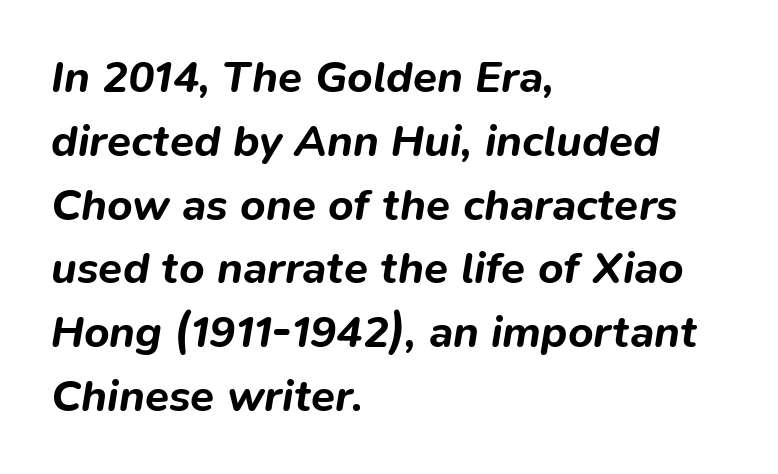
Q: Is the text bold? A: Yes.
Q: Is the text italic (slanted)? A: Yes, it leans right by about 9 degrees.
Q: Is the text underlined? A: No.
Q: How is the paragraph aligned? A: Left-aligned.
Q: Is the spacing between letters normal or unusually wide? A: Normal.
Q: Is the spacing between lines tight, normal or loose? A: Normal.
Q: Width (condensed, normal, or wide)? A: Normal.
Q: Stroke contrast? A: Low.
Q: x-height? A: Medium.
Q: Monospaced? A: No.
